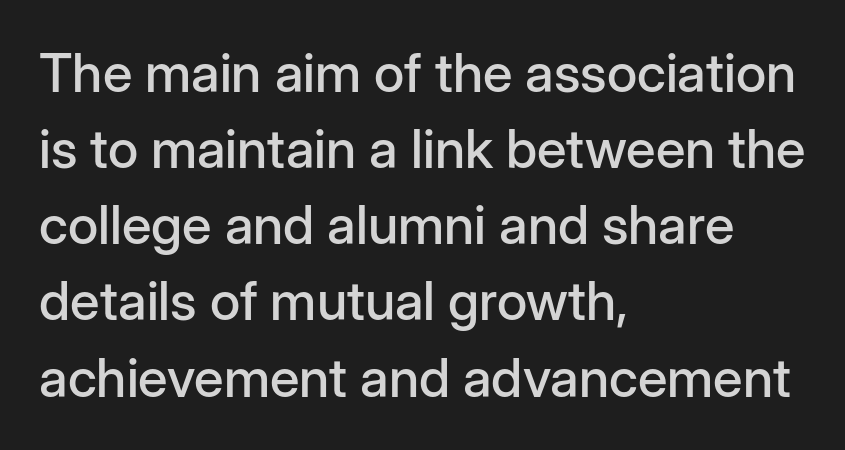
The typography opts for an upright posture over an oblique one. The leading is moderate, giving the passage an even texture. The passage shown is typed in a proportional face where columns would drift. A bare baseline throughout the passage. Default kerning and tracking; the words read as compact shapes. Leftover space on each line is placed entirely after the last word.
